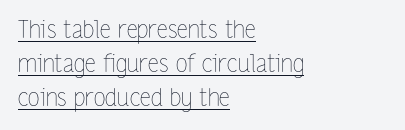
Q: Is the text bold? A: No.
Q: Is the text italic (slanted)? A: No, it is upright.
Q: Is the text underlined? A: Yes.
Q: How is the paragraph aligned? A: Left-aligned.
Q: Is the spacing between letters normal or unusually wide? A: Normal.
Q: Is the spacing between lines tight, normal or loose? A: Normal.
